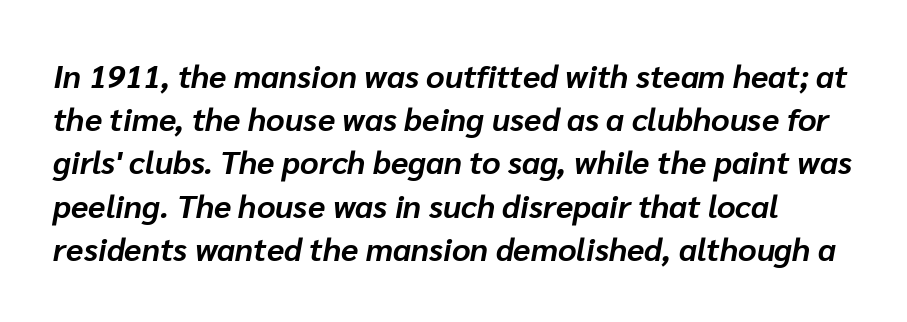
The image shows 32 px bold type, italic (leaning right); set normal line spacing (1.35x), normal letter spacing, not underlined; low stroke contrast and a medium x-height.
